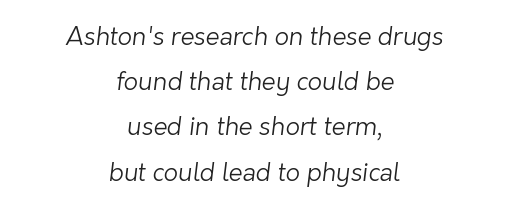
{"bold": "no", "underline": "no", "align": "center", "line_spacing_ratio": 1.81, "letter_spacing": "normal", "letter_spacing_em": 0.0, "glyph_px": 25}
